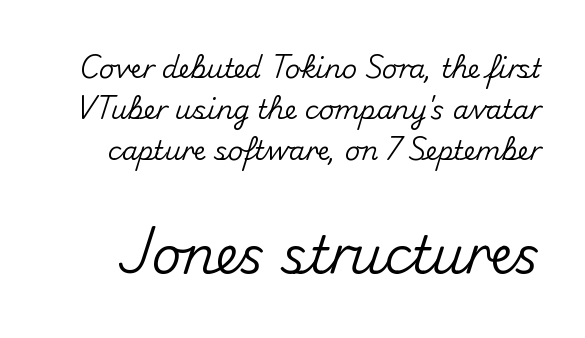
Looks like regular typesetting: each glyph gets only the width it needs. Notice how descenders clear the ascenders below comfortably — that's standard leading. The string is rendered with underlining switched off. The characters display no serif detailing; their extremities are plain. No extra tracking has been applied to these lines.
